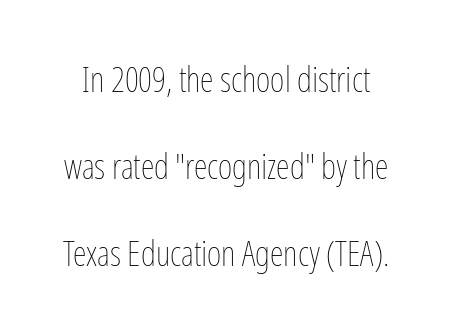
{"italic": "no", "bold": "no", "weight": "thin", "width": "condensed", "stroke_contrast": "low", "x_height": "medium", "monospaced": "no", "underline": "no", "line_spacing": "loose", "line_spacing_ratio": 2.49, "letter_spacing": "normal", "letter_spacing_em": 0.0, "glyph_px": 35}
